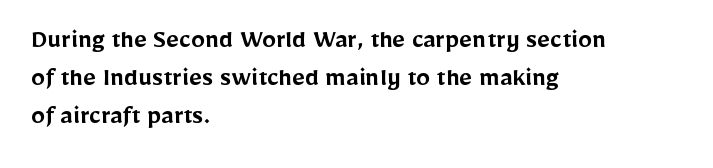
{"serif": "no", "italic": "no", "bold": "semi", "weight": "semibold", "width": "normal", "stroke_contrast": "low", "x_height": "medium", "monospaced": "no", "underline": "no", "align": "left", "line_spacing": "normal", "line_spacing_ratio": 1.36, "letter_spacing": "normal", "letter_spacing_em": 0.0, "glyph_px": 28}
